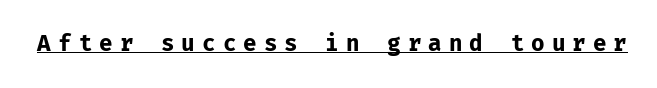
{"italic": "no", "bold": "yes", "underline": "yes", "letter_spacing": "wide", "letter_spacing_em": 0.32, "glyph_px": 22}
